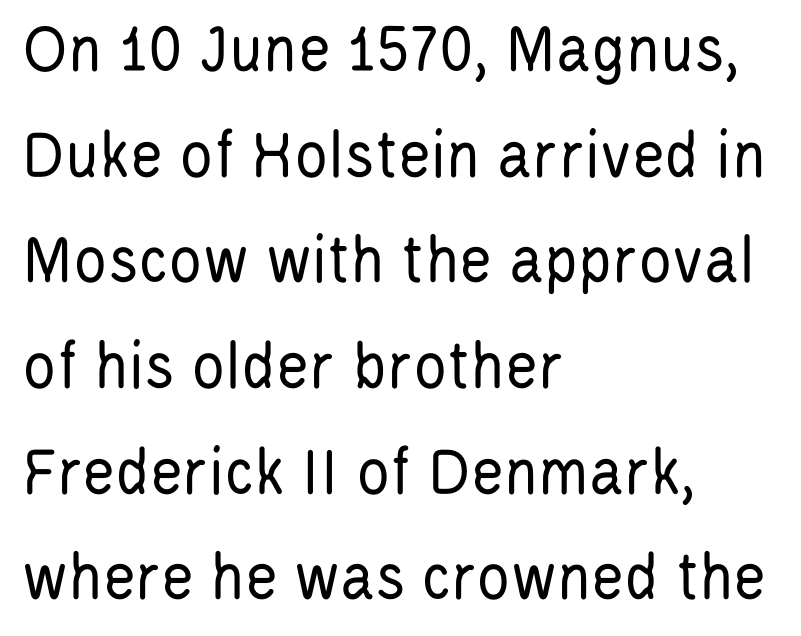
{"serif": "no", "italic": "no", "bold": "no", "weight": "regular", "width": "condensed", "stroke_contrast": "low", "x_height": "large", "monospaced": "no", "underline": "no", "align": "left", "line_spacing": "normal", "line_spacing_ratio": 1.51, "letter_spacing": "normal", "letter_spacing_em": 0.0, "glyph_px": 70}
